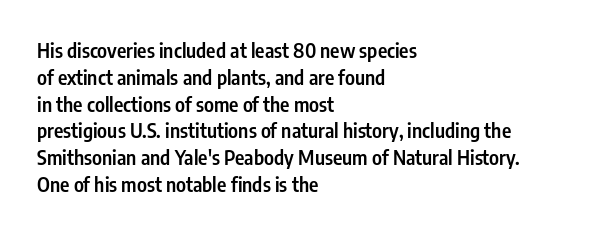
{"italic": "no", "bold": "semi", "underline": "no", "align": "left", "line_spacing": "normal", "line_spacing_ratio": 1.34, "letter_spacing": "normal", "letter_spacing_em": 0.0, "glyph_px": 20}
